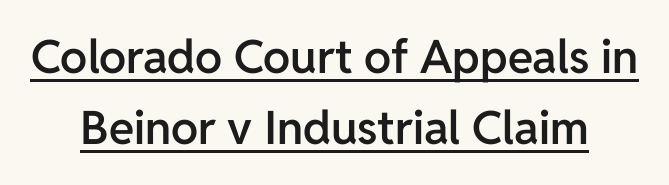
Q: Is the text bold? A: Semi-bold.
Q: Is the text italic (slanted)? A: No, it is upright.
Q: Is the typeface a serif or a sans-serif typeface? A: Sans-serif.
Q: Is the text underlined? A: Yes.
Q: Is the spacing between letters normal or unusually wide? A: Normal.
Q: Is the spacing between lines tight, normal or loose? A: Normal.
Q: Width (condensed, normal, or wide)? A: Normal.
Q: Stroke contrast? A: Low.
Q: x-height? A: Medium.
Q: Monospaced? A: No.
